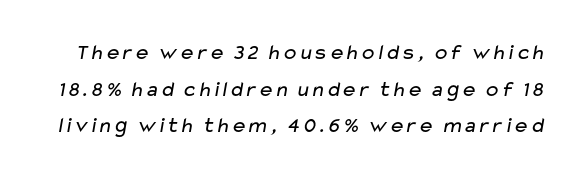
The image shows 22 px text type; set normal line spacing (1.67x), normal letter spacing, not underlined.
